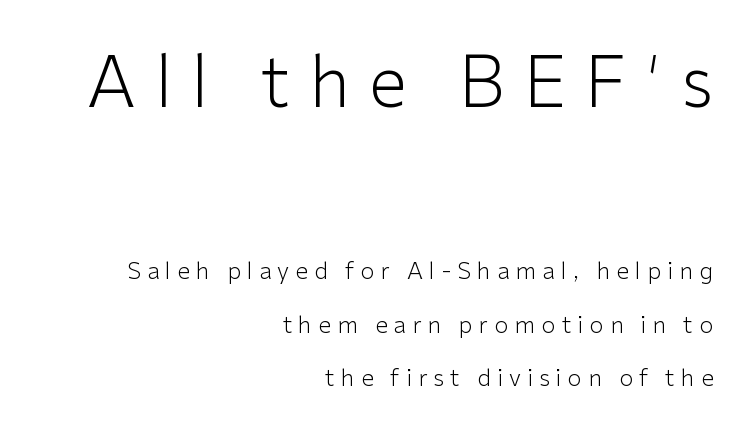
Scale decreases going downward across the two blocks. This rendering uses right alignment, leaving the left contour irregular. Plain, unruled lines of type. The characters display no serif detailing; their extremities are plain. Glyph-to-glyph distance is far greater than everyday printed text.
